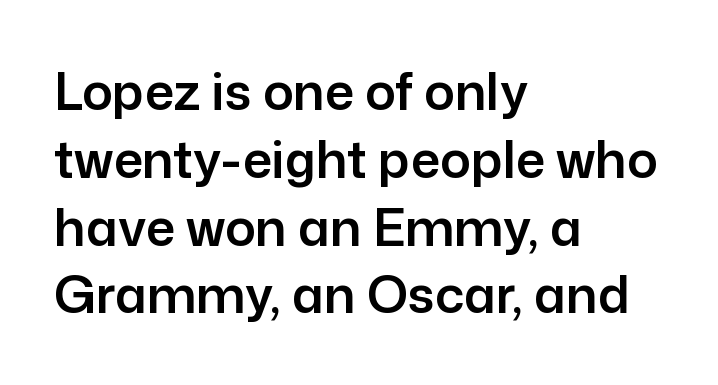
Q: Is the text italic (slanted)? A: No, it is upright.
Q: Is the typeface a serif or a sans-serif typeface? A: Sans-serif.
Q: Is the text underlined? A: No.
Q: How is the paragraph aligned? A: Left-aligned.
Q: Is the spacing between letters normal or unusually wide? A: Normal.
Q: Is the spacing between lines tight, normal or loose? A: Normal.
Q: Width (condensed, normal, or wide)? A: Normal.
Q: Stroke contrast? A: Low.
Q: x-height? A: Medium.
Q: Monospaced? A: No.
